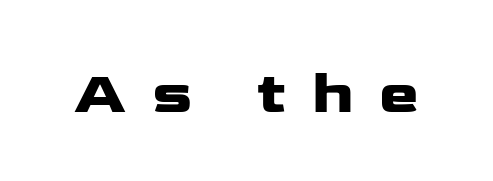
Proportional: the letters do not fall into vertical columns. The lettering stays uniformly vertical, giving the passage a roman look. The typeface chosen for these lines omits serifs. Underlining? Definitely not there. The gaps between neighbouring characters are conspicuously large.
